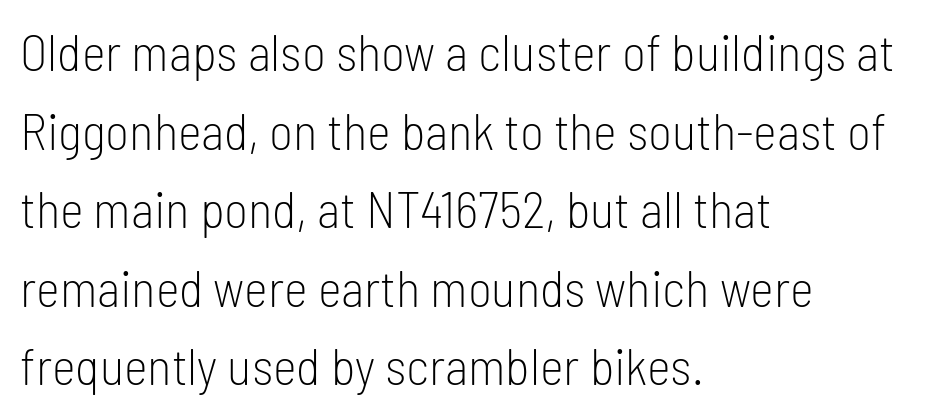
Q: Is the text bold? A: No.
Q: Is the text italic (slanted)? A: No, it is upright.
Q: Is the typeface a serif or a sans-serif typeface? A: Sans-serif.
Q: Is the text underlined? A: No.
Q: How is the paragraph aligned? A: Left-aligned.
Q: Is the spacing between letters normal or unusually wide? A: Normal.
Q: Is the spacing between lines tight, normal or loose? A: Normal.
Q: Width (condensed, normal, or wide)? A: Condensed.
Q: Stroke contrast? A: Low.
Q: x-height? A: Medium.
Q: Monospaced? A: No.
